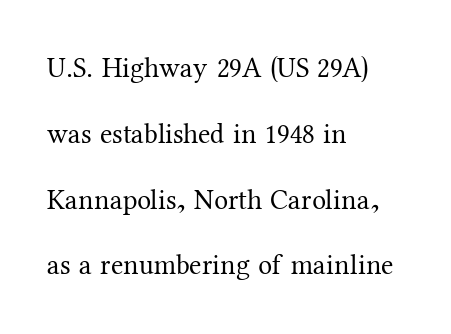
Q: Is the text bold? A: No.
Q: Is the text italic (slanted)? A: No, it is upright.
Q: Is the typeface a serif or a sans-serif typeface? A: Serif.
Q: Is the text underlined? A: No.
Q: How is the paragraph aligned? A: Left-aligned.
Q: Is the spacing between letters normal or unusually wide? A: Normal.
Q: Is the spacing between lines tight, normal or loose? A: Loose.
Q: Width (condensed, normal, or wide)? A: Normal.
Q: Stroke contrast? A: Medium.
Q: x-height? A: Medium.
Q: Monospaced? A: No.
